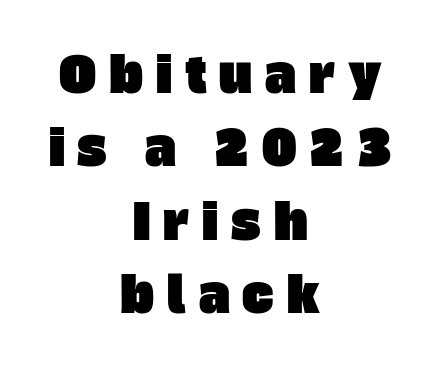
Nope, no serifs anywhere on these letters. Glance below the letters and you will spot only blank space. Looks like regular typesetting: each glyph gets only the width it needs. This rendering widens character spacing well past its baseline value. The lines in this sample share a center point and differ in where they start and stop.
